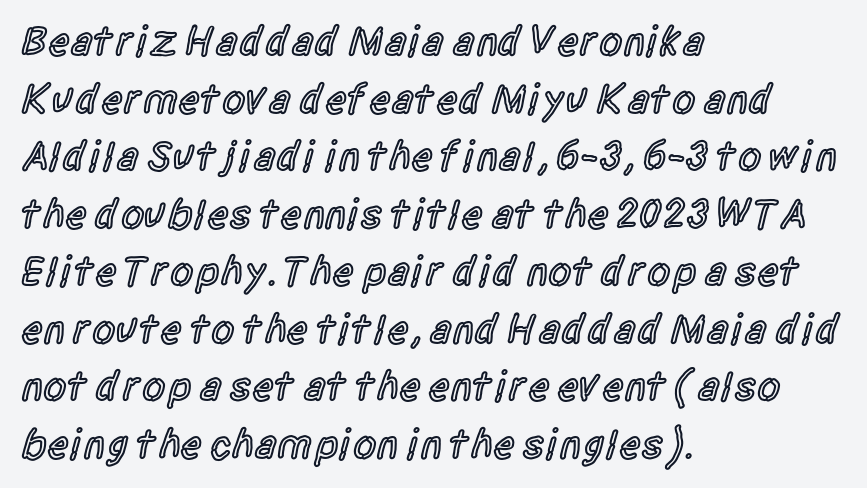
Q: Is the text bold? A: Semi-bold.
Q: Is the text italic (slanted)? A: Yes.
Q: Is the typeface a serif or a sans-serif typeface? A: Sans-serif.
Q: Is the text underlined? A: No.
Q: How is the paragraph aligned? A: Left-aligned.
Q: Is the spacing between letters normal or unusually wide? A: Normal.
Q: Is the spacing between lines tight, normal or loose? A: Normal.
Q: Width (condensed, normal, or wide)? A: Condensed.
Q: x-height? A: Large.
Q: Monospaced? A: No.
